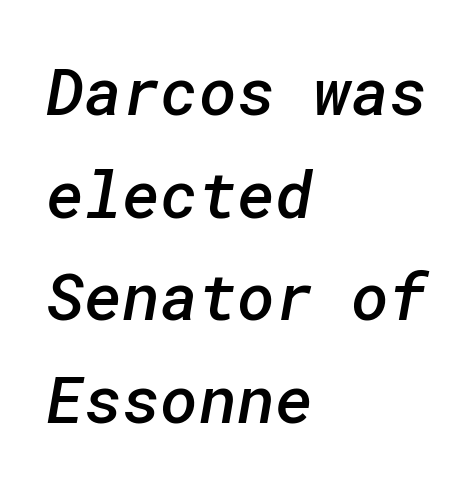
Does the leading feel generous? No, just average. A typesetter would call this zero additional tracking. The rendering uses a semibold face; strokes are thickened but not to full bold. Has an underline been added? It has not. Horizontal alignment here is leftward, the default for most running prose. I'd call this a sans setting — the letters go barefoot.
